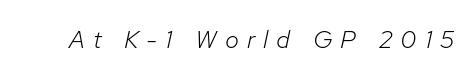
{"italic": "yes", "lean": "right", "slant_degrees": 12, "bold": "no", "underline": "no", "letter_spacing": "wide", "letter_spacing_em": 0.33, "glyph_px": 25}
